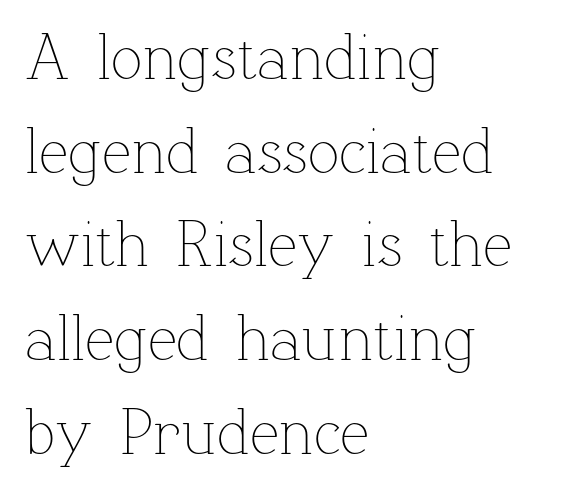
Q: Is the text bold? A: No.
Q: Is the text italic (slanted)? A: No, it is upright.
Q: Is the text underlined? A: No.
Q: How is the paragraph aligned? A: Left-aligned.
Q: Is the spacing between letters normal or unusually wide? A: Normal.
Q: Is the spacing between lines tight, normal or loose? A: Normal.
Q: Width (condensed, normal, or wide)? A: Normal.
Q: Stroke contrast? A: Low.
Q: x-height? A: Medium.
Q: Monospaced? A: No.
